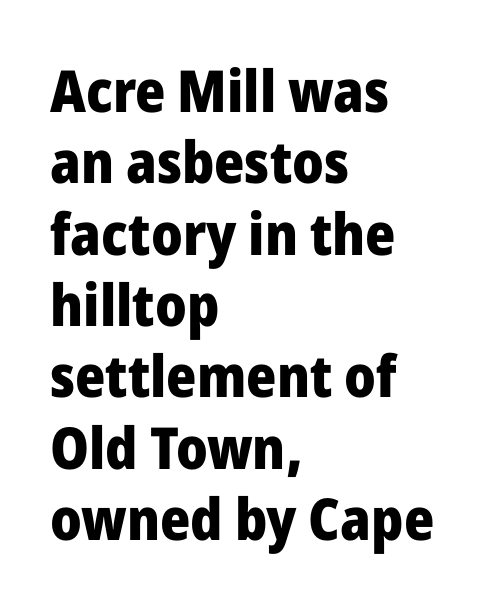
Q: Is the text bold? A: Yes.
Q: Is the text italic (slanted)? A: No, it is upright.
Q: Is the typeface a serif or a sans-serif typeface? A: Sans-serif.
Q: Is the text underlined? A: No.
Q: How is the paragraph aligned? A: Left-aligned.
Q: Is the spacing between letters normal or unusually wide? A: Normal.
Q: Width (condensed, normal, or wide)? A: Normal.
Q: Stroke contrast? A: Low.
Q: x-height? A: Medium.
Q: Monospaced? A: No.
